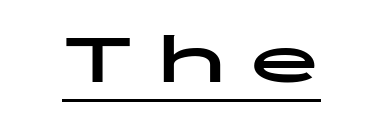
{"serif": "no", "italic": "no", "bold": "yes", "weight": "bold", "width": "wide", "stroke_contrast": "low", "x_height": "medium", "monospaced": "yes", "underline": "yes", "letter_spacing": "wide", "letter_spacing_em": 0.31, "glyph_px": 71}
